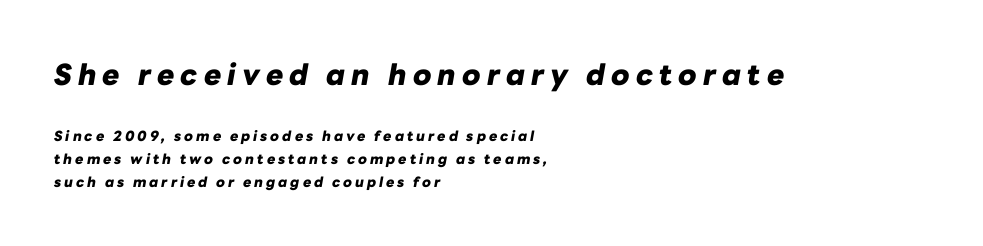
The image shows 29 px heavy type, italic (leaning right); set left-aligned, normal line spacing (1.67x), unusually wide letter spacing (+0.21 em), not underlined; the first (top) block is 2.07x larger; low stroke contrast and a medium x-height.
